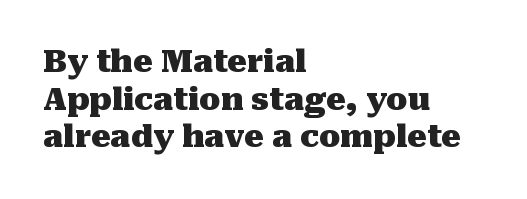
Heavy-handed strokes throughout: this text is bold. Observe the ordinary spacing: letters are neighbours, not strangers. The setting favours the left margin, as ordinary paragraphs usually do. Old-style or modern, the face here clearly has serifs. The passage shown is typed in a proportional face where columns would drift.
